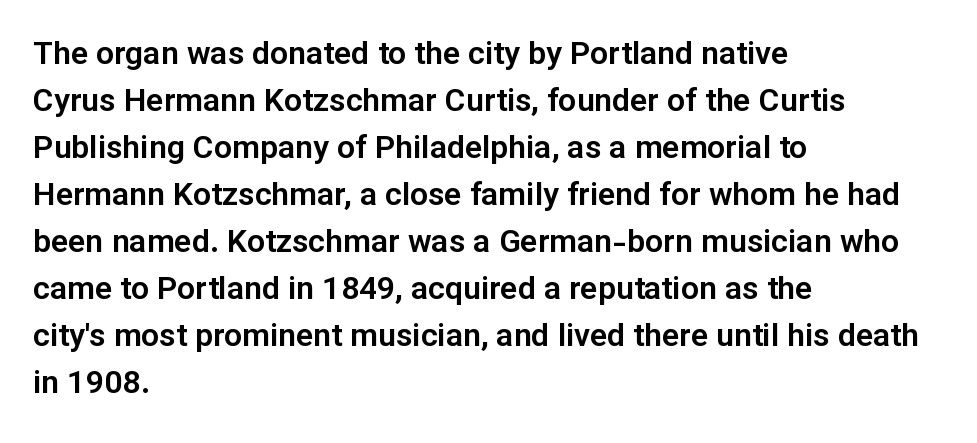
Each word holds together tightly as a unit, with standard inter-letter gaps. Nope, not italic — everything's standing straight. Lines of text with bare space underneath. A typesetter would call this leading conventional body-copy spacing. Stroke terminals: plain, sans-serif. Where is the straight margin? On the left.
